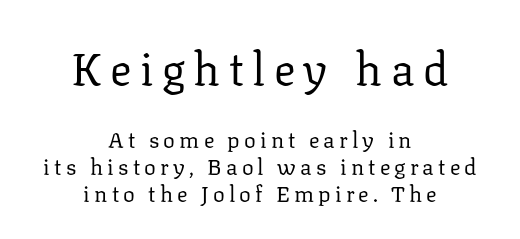
The image shows 45 px regular-weight serif type, upright; set centered, line spacing 1.23x, not underlined; the first (top) block is 2.05x larger; low stroke contrast and a medium x-height.
